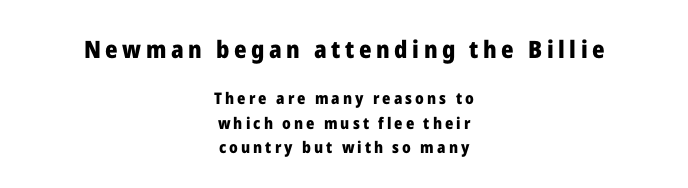
The image shows 24 px bold type, upright; set centered, normal line spacing (1.54x), not underlined; the first (top) block is 1.5x larger.
